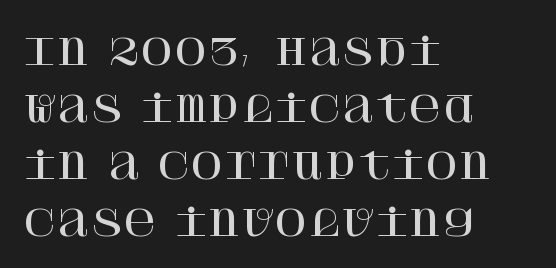
The image shows 36 px serif type, upright; set left-aligned, normal line spacing (1.58x), normal letter spacing, not underlined; high stroke contrast and a large x-height.
